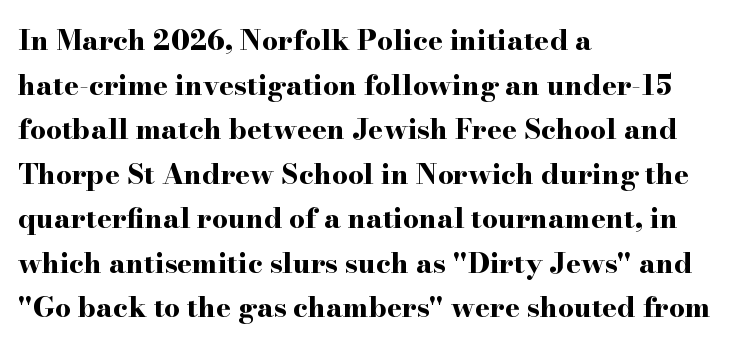
The image shows 28 px bold, wide serif type, upright; set left-aligned, normal line spacing (1.59x), normal letter spacing, not underlined; high stroke contrast and a small x-height.
